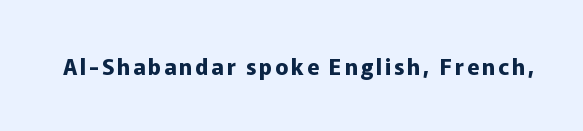
The image shows 22 px bold type, upright; set not underlined.
